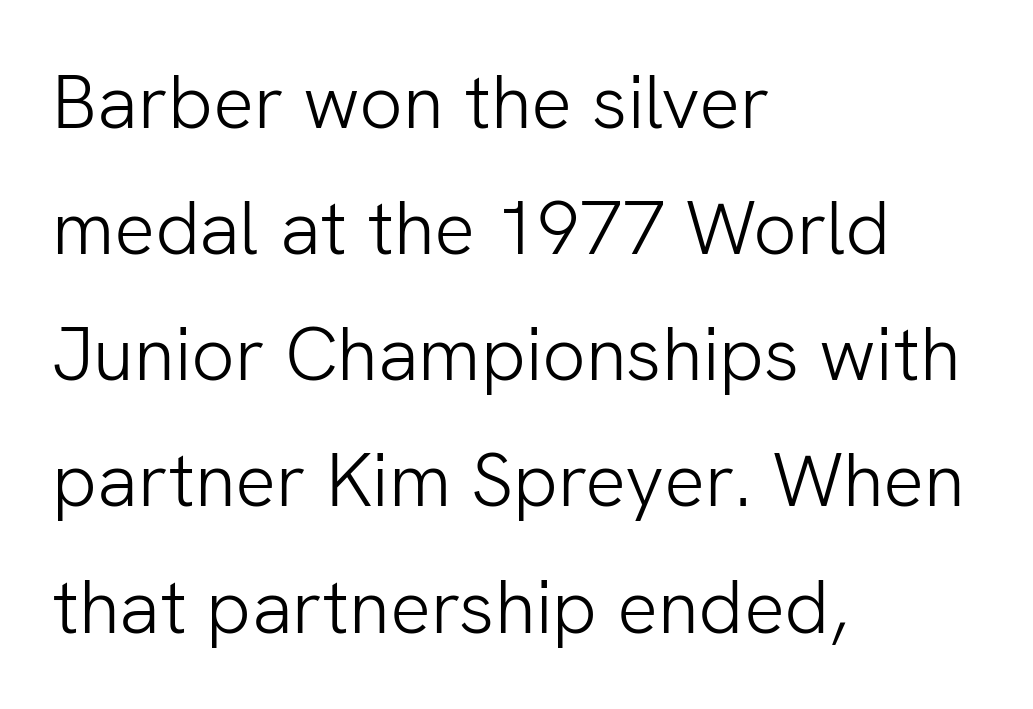
Q: Is the text bold? A: No.
Q: Is the text italic (slanted)? A: No, it is upright.
Q: Is the typeface a serif or a sans-serif typeface? A: Sans-serif.
Q: Is the text underlined? A: No.
Q: How is the paragraph aligned? A: Left-aligned.
Q: Is the spacing between letters normal or unusually wide? A: Normal.
Q: Is the spacing between lines tight, normal or loose? A: Normal.
Q: Width (condensed, normal, or wide)? A: Normal.
Q: Stroke contrast? A: Low.
Q: x-height? A: Medium.
Q: Monospaced? A: No.
